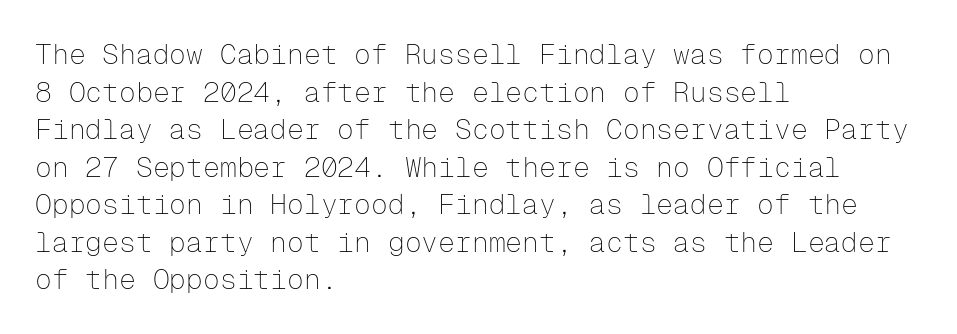
{"serif": "no", "italic": "no", "bold": "no", "weight": "thin", "width": "normal", "stroke_contrast": "low", "x_height": "medium", "monospaced": "yes", "underline": "no", "align": "left", "line_spacing": "normal", "line_spacing_ratio": 1.34, "letter_spacing": "normal", "letter_spacing_em": 0.0, "glyph_px": 28}
